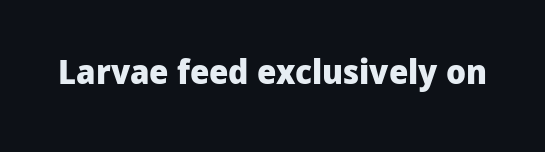
The image shows 34 px heavy sans-serif type, upright; set normal letter spacing, not underlined; low stroke contrast and a medium x-height.
